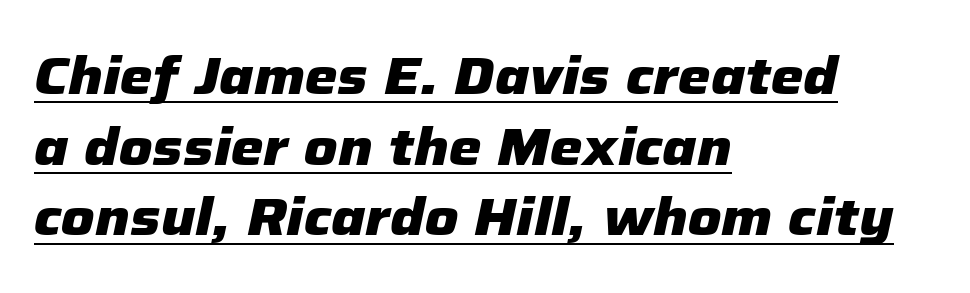
Q: Is the text bold? A: Yes.
Q: Is the text italic (slanted)? A: Yes, it leans right by about 12 degrees.
Q: Is the text underlined? A: Yes.
Q: How is the paragraph aligned? A: Left-aligned.
Q: Is the spacing between letters normal or unusually wide? A: Normal.
Q: Is the spacing between lines tight, normal or loose? A: Normal.
Q: Width (condensed, normal, or wide)? A: Normal.
Q: Stroke contrast? A: Low.
Q: x-height? A: Medium.
Q: Monospaced? A: No.
